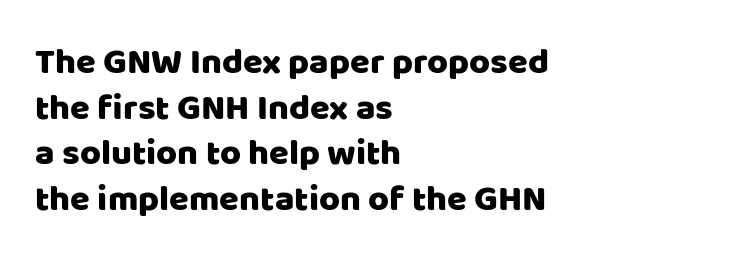
Q: Is the text italic (slanted)? A: No, it is upright.
Q: Is the typeface a serif or a sans-serif typeface? A: Sans-serif.
Q: Is the text underlined? A: No.
Q: How is the paragraph aligned? A: Left-aligned.
Q: Is the spacing between letters normal or unusually wide? A: Normal.
Q: Is the spacing between lines tight, normal or loose? A: Normal.
Q: Width (condensed, normal, or wide)? A: Normal.
Q: Stroke contrast? A: Low.
Q: x-height? A: Large.
Q: Monospaced? A: No.
